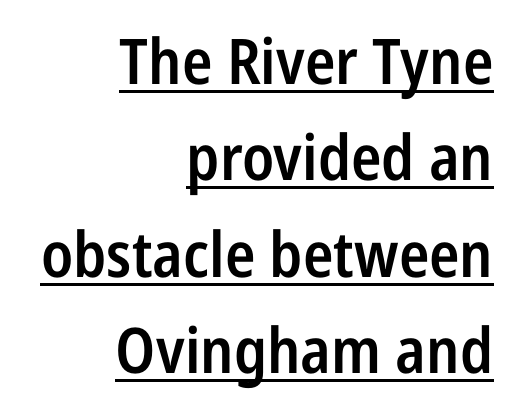
The image shows 63 px semibold, condensed sans-serif type, upright; set right-aligned, normal line spacing (1.53x), normal letter spacing, underlined; low stroke contrast and a medium x-height.
